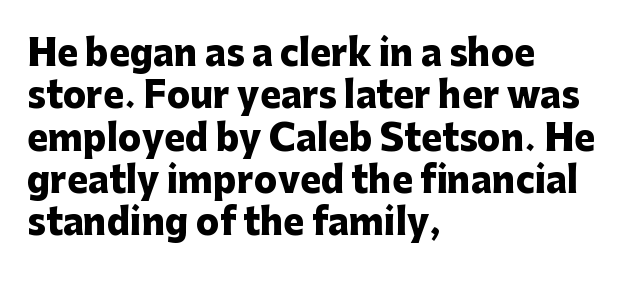
Q: Is the text bold? A: Yes.
Q: Is the text italic (slanted)? A: No, it is upright.
Q: Is the typeface a serif or a sans-serif typeface? A: Sans-serif.
Q: Is the text underlined? A: No.
Q: How is the paragraph aligned? A: Left-aligned.
Q: Is the spacing between letters normal or unusually wide? A: Normal.
Q: Width (condensed, normal, or wide)? A: Normal.
Q: Stroke contrast? A: Low.
Q: x-height? A: Medium.
Q: Monospaced? A: No.
